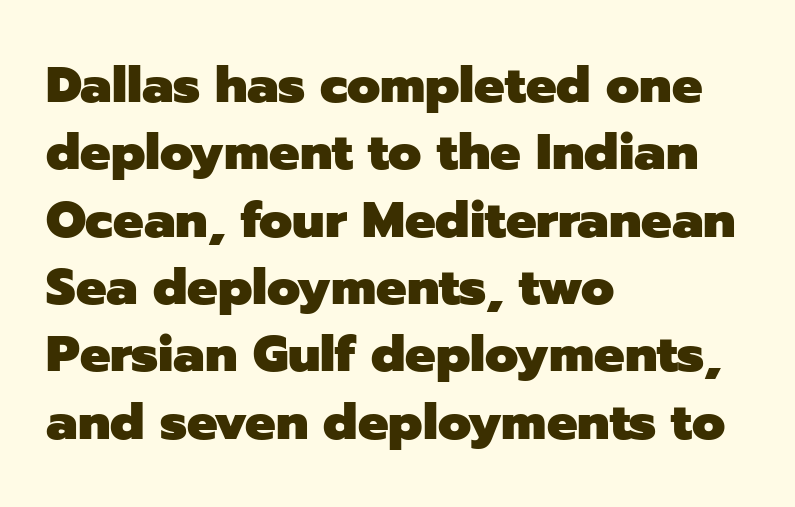
Letterform terminals end flat and unadorned throughout the passage. Check the space under the baseline: it is left empty. A normal amount of white space separates one row of letters from the next. A dark, heavy texture on the line: the type is bold. Spacing verdict: proportional, widths tailored to each character. The typesetter chose a ragged-right arrangement here.
